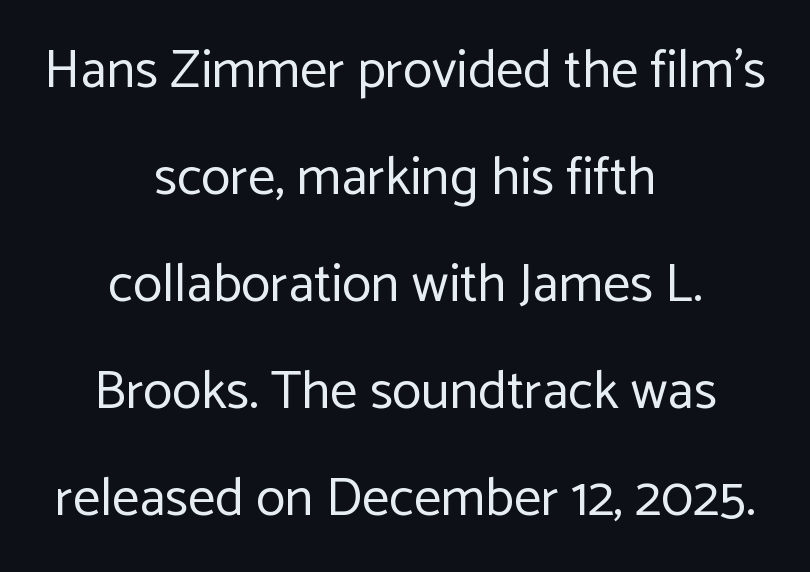
The image shows 54 px regular-weight sans-serif type, upright; set centered, loose line spacing (1.98x), normal letter spacing, not underlined; low stroke contrast and a medium x-height.
